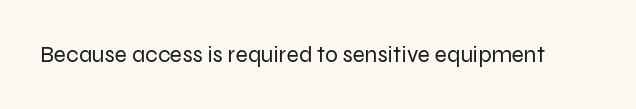
Q: Is the text bold? A: No.
Q: Is the text italic (slanted)? A: No, it is upright.
Q: Is the text underlined? A: No.
Q: Is the spacing between letters normal or unusually wide? A: Normal.
